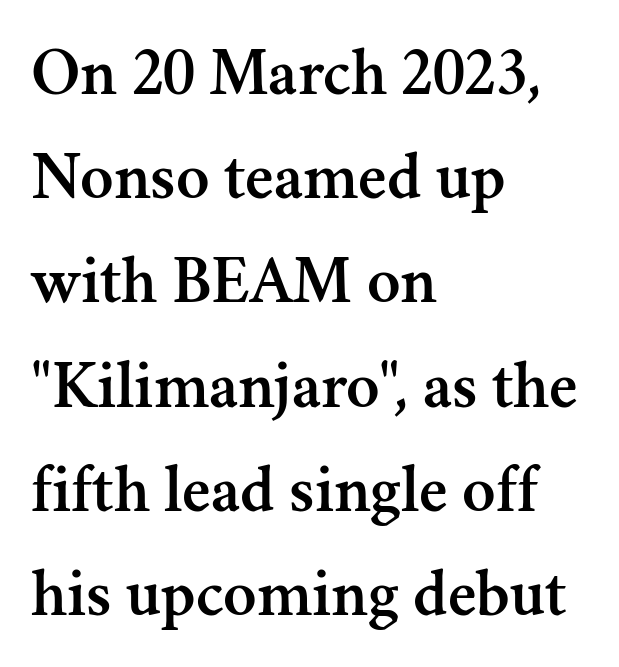
Q: Is the text italic (slanted)? A: No, it is upright.
Q: Is the typeface a serif or a sans-serif typeface? A: Serif.
Q: Is the text underlined? A: No.
Q: How is the paragraph aligned? A: Left-aligned.
Q: Is the spacing between letters normal or unusually wide? A: Normal.
Q: Is the spacing between lines tight, normal or loose? A: Normal.
Q: Width (condensed, normal, or wide)? A: Normal.
Q: Stroke contrast? A: Medium.
Q: x-height? A: Small.
Q: Monospaced? A: No.
